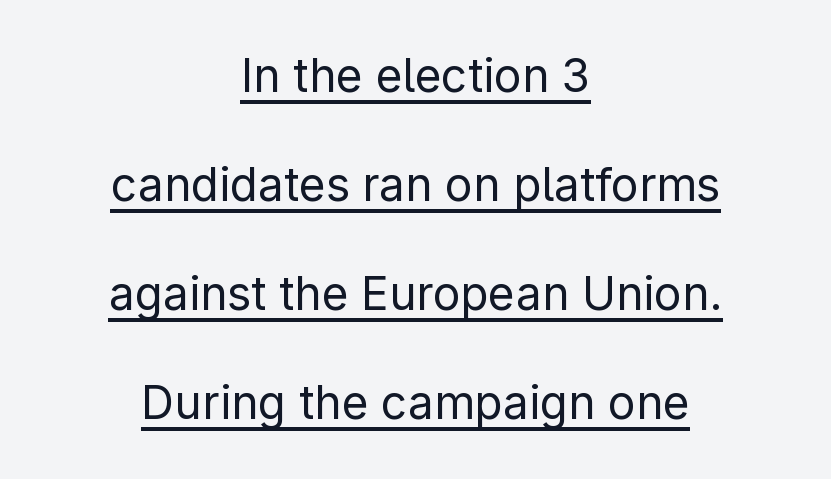
The image shows 46 px regular-weight sans-serif type, upright; set centered, loose line spacing (2.37x), normal letter spacing, underlined; low stroke contrast and a medium x-height.
